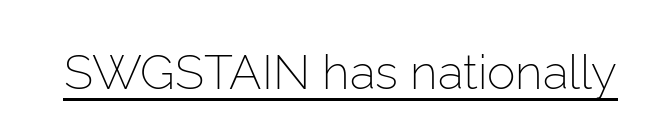
Q: Is the text bold? A: No.
Q: Is the text italic (slanted)? A: No, it is upright.
Q: Is the typeface a serif or a sans-serif typeface? A: Sans-serif.
Q: Is the text underlined? A: Yes.
Q: Is the spacing between letters normal or unusually wide? A: Normal.
Q: Width (condensed, normal, or wide)? A: Normal.
Q: Stroke contrast? A: Low.
Q: x-height? A: Medium.
Q: Monospaced? A: No.
